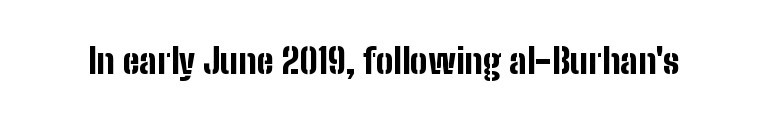
The image shows 35 px bold, condensed sans-serif type, upright; set normal letter spacing, not underlined; low stroke contrast and a medium x-height.
